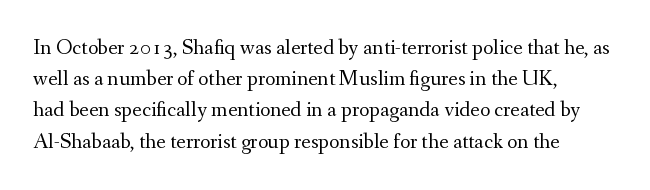
Every row of glyphs begins at an identical x-position on the left. The typesetting does not lean heavy: it is not bold. One glance says typical: line gaps are just what's usual. Underlining? Definitely not there.
